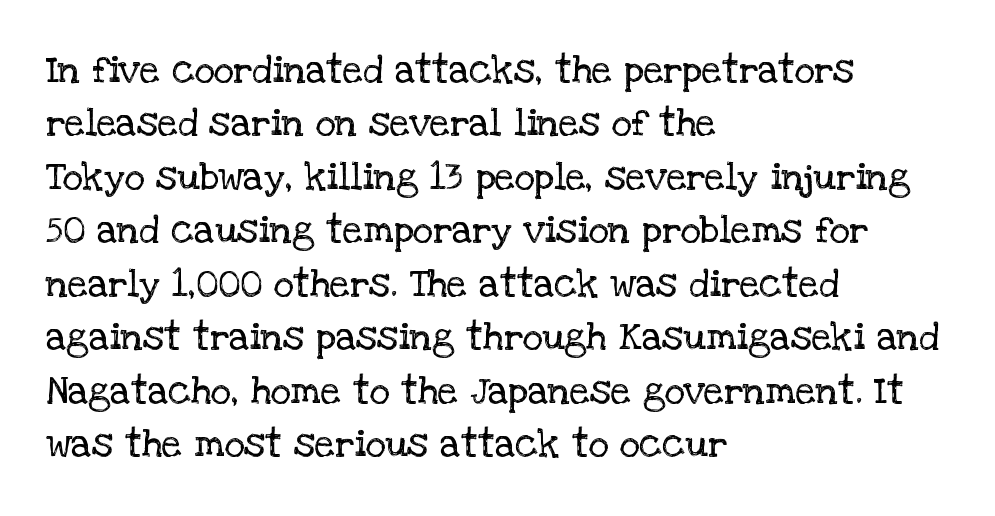
Q: Is the text bold? A: No.
Q: Is the text italic (slanted)? A: No, it is upright.
Q: Is the typeface a serif or a sans-serif typeface? A: Serif.
Q: Is the text underlined? A: No.
Q: How is the paragraph aligned? A: Left-aligned.
Q: Is the spacing between letters normal or unusually wide? A: Normal.
Q: Is the spacing between lines tight, normal or loose? A: Normal.
Q: Width (condensed, normal, or wide)? A: Normal.
Q: Stroke contrast? A: Low.
Q: x-height? A: Large.
Q: Monospaced? A: No.
